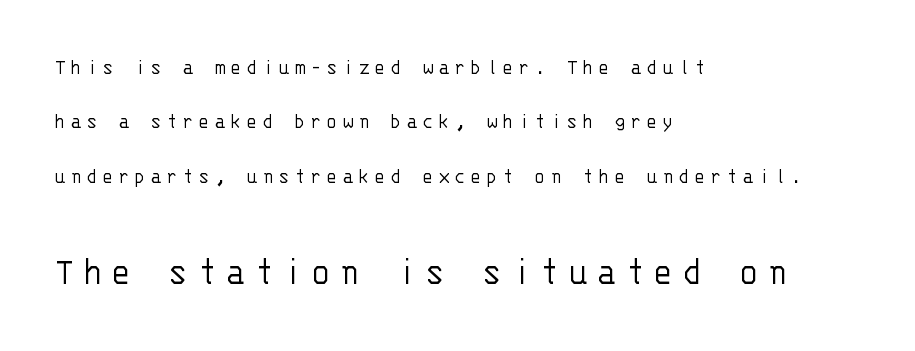
The image shows 41 px light sans-serif type, upright, monospaced; set left-aligned, loose line spacing (2.36x), unusually wide letter spacing (+0.21 em), not underlined; the second (bottom) block is 1.78x larger; low stroke contrast and a large x-height.
